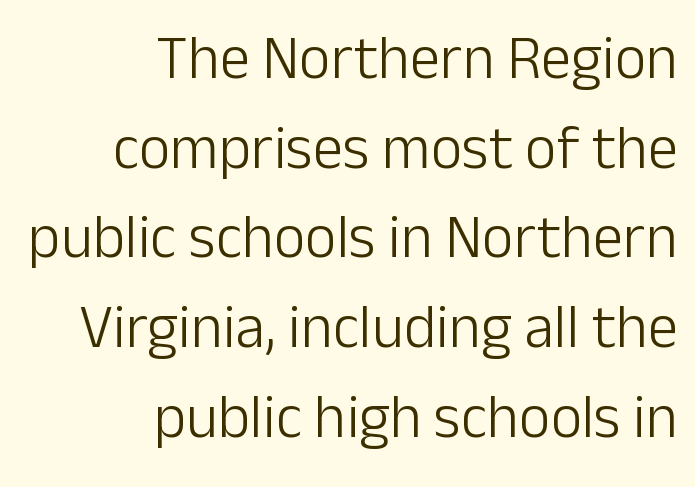
Stroke mass is kept to a normal reading level or below. Typographically, this falls in the sans-serif category. The passage shown stacks its lines at a standard gap. The specimen reads as upright at a glance.
